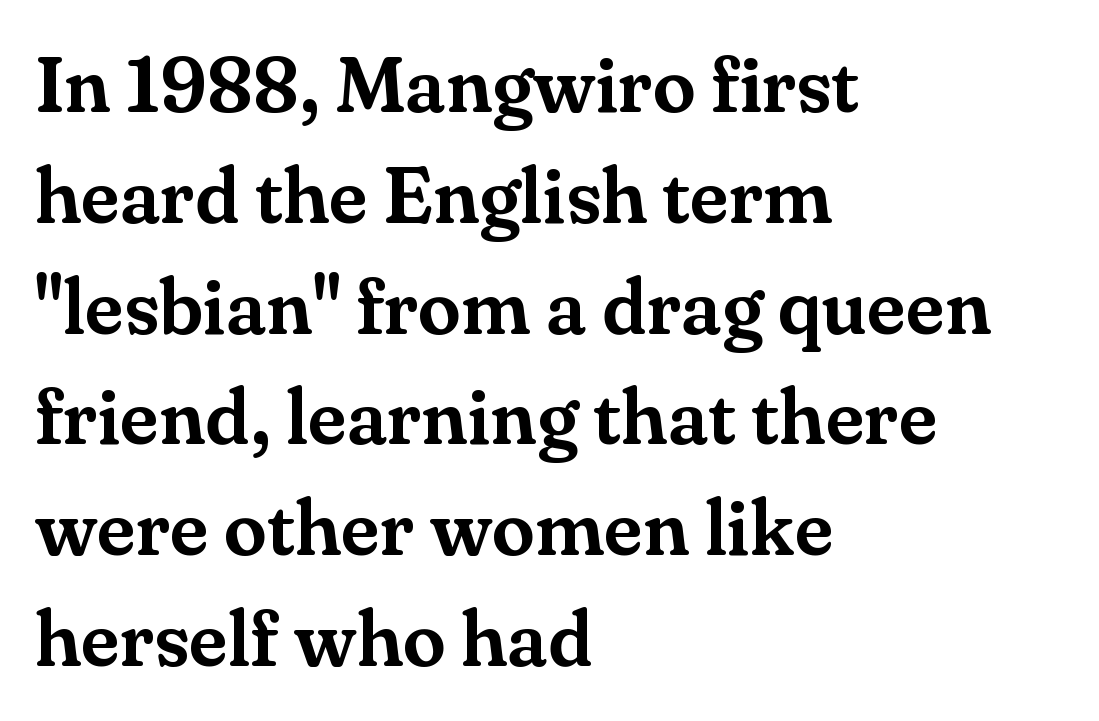
The image shows 78 px serif type, upright; set left-aligned, normal line spacing (1.42x), normal letter spacing, not underlined; medium stroke contrast and a small x-height.
